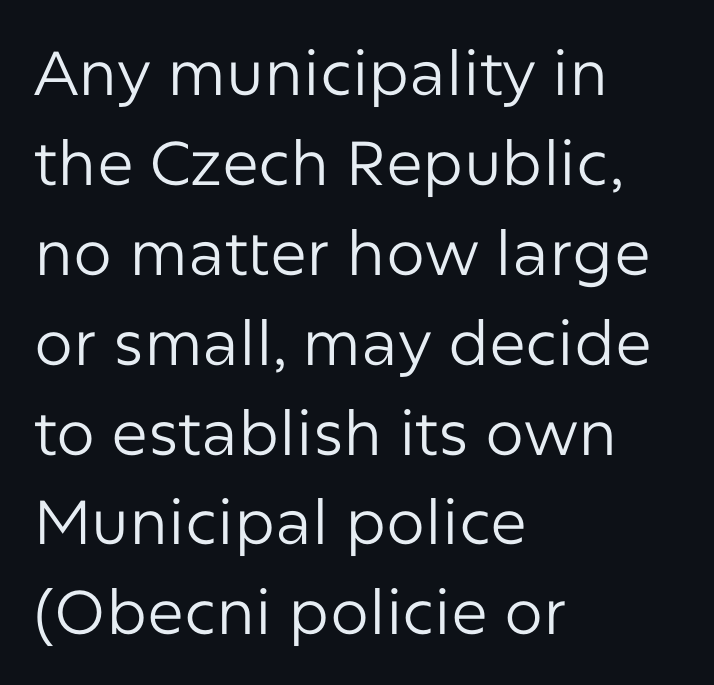
{"serif": "no", "italic": "no", "bold": "no", "weight": "regular", "width": "normal", "stroke_contrast": "low", "x_height": "medium", "monospaced": "no", "underline": "no", "align": "left", "line_spacing": "normal", "line_spacing_ratio": 1.45, "letter_spacing": "normal", "letter_spacing_em": 0.0, "glyph_px": 62}
